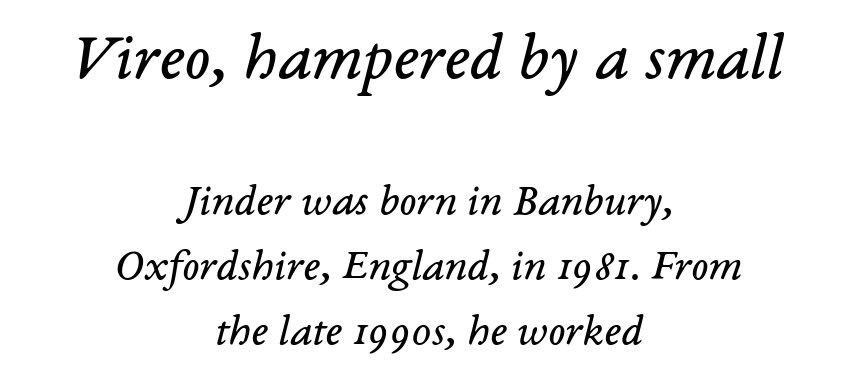
{"serif": "yes", "italic": "yes", "lean": "right", "slant_degrees": 14, "bold": "no", "weight": "regular", "width": "normal", "stroke_contrast": "low", "x_height": "medium", "monospaced": "no", "underline": "no", "align": "center", "line_spacing": "normal", "line_spacing_ratio": 1.45, "letter_spacing": "normal", "letter_spacing_em": 0.0, "larger_block": "first", "size_ratio": 1.51, "glyph_px": 68}
